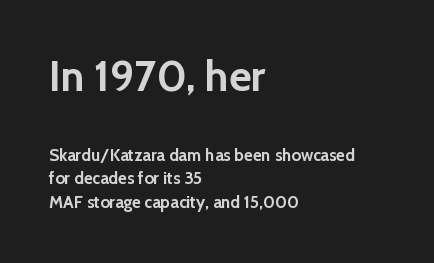
{"serif": "no", "italic": "no", "bold": "yes", "weight": "semibold", "width": "normal", "x_height": "medium", "monospaced": "no", "underline": "no", "align": "left", "line_spacing": "normal", "line_spacing_ratio": 1.4, "letter_spacing": "normal", "letter_spacing_em": 0.0, "larger_block": "first", "size_ratio": 2.53, "glyph_px": 43}
